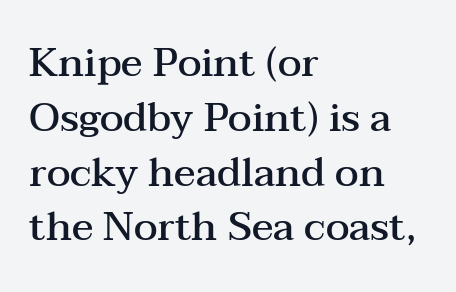
Q: Is the text bold? A: Semi-bold.
Q: Is the text italic (slanted)? A: No, it is upright.
Q: Is the typeface a serif or a sans-serif typeface? A: Serif.
Q: Is the text underlined? A: No.
Q: How is the paragraph aligned? A: Left-aligned.
Q: Is the spacing between letters normal or unusually wide? A: Normal.
Q: Is the spacing between lines tight, normal or loose? A: Normal.
Q: Width (condensed, normal, or wide)? A: Wide.
Q: Stroke contrast? A: Medium.
Q: x-height? A: Medium.
Q: Monospaced? A: No.
